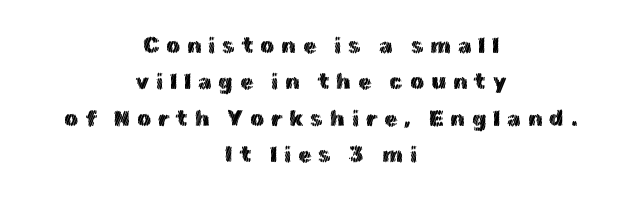
Q: Is the text italic (slanted)? A: No, it is upright.
Q: Is the text underlined? A: No.
Q: How is the paragraph aligned? A: Centered.
Q: Is the spacing between letters normal or unusually wide? A: Unusually wide.
Q: Is the spacing between lines tight, normal or loose? A: Normal.
